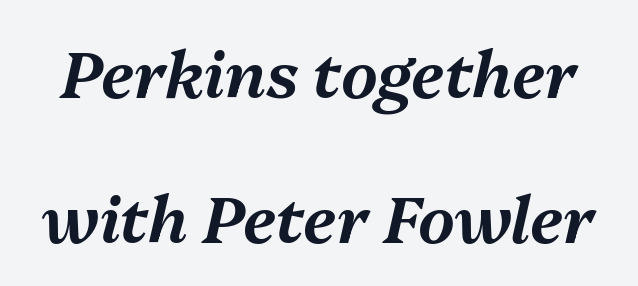
The image shows 64 px text type, italic (leaning right); set loose line spacing (2.26x), normal letter spacing, not underlined; medium stroke contrast and a medium x-height.
